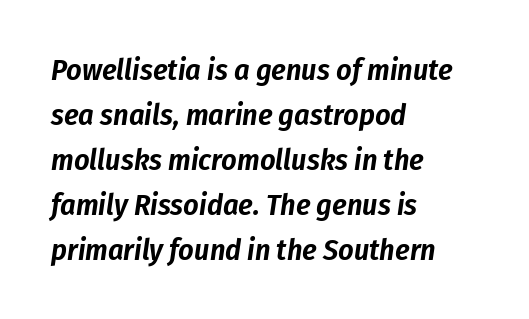
Q: Is the text italic (slanted)? A: Yes, it leans right by about 8 degrees.
Q: Is the text underlined? A: No.
Q: How is the paragraph aligned? A: Left-aligned.
Q: Is the spacing between letters normal or unusually wide? A: Normal.
Q: Is the spacing between lines tight, normal or loose? A: Normal.
Q: Width (condensed, normal, or wide)? A: Condensed.
Q: Stroke contrast? A: Low.
Q: x-height? A: Medium.
Q: Monospaced? A: No.
